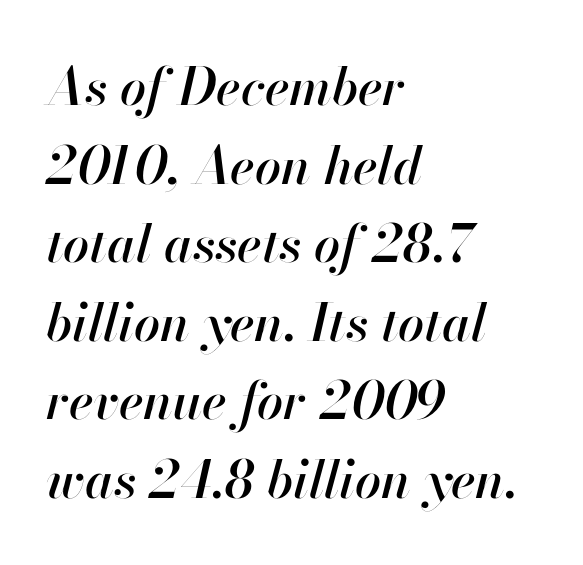
Q: Is the text italic (slanted)? A: Yes, it leans right by about 13 degrees.
Q: Is the text underlined? A: No.
Q: How is the paragraph aligned? A: Left-aligned.
Q: Is the spacing between letters normal or unusually wide? A: Normal.
Q: Is the spacing between lines tight, normal or loose? A: Normal.
Q: Width (condensed, normal, or wide)? A: Normal.
Q: Stroke contrast? A: High.
Q: x-height? A: Small.
Q: Monospaced? A: No.
